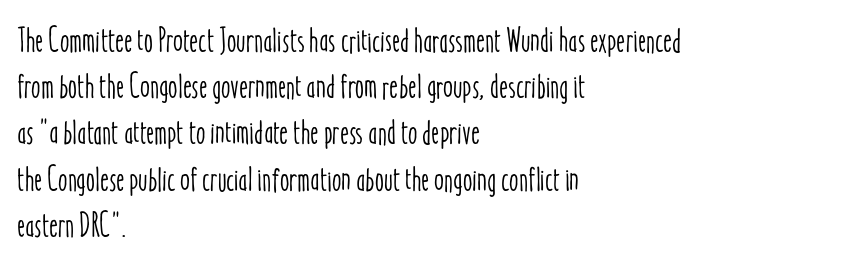
Q: Is the text italic (slanted)? A: No, it is upright.
Q: Is the text underlined? A: No.
Q: How is the paragraph aligned? A: Left-aligned.
Q: Is the spacing between letters normal or unusually wide? A: Normal.
Q: Is the spacing between lines tight, normal or loose? A: Normal.
Q: Width (condensed, normal, or wide)? A: Condensed.
Q: Stroke contrast? A: Low.
Q: x-height? A: Medium.
Q: Monospaced? A: No.
